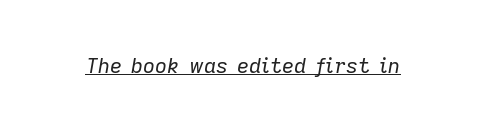
The image shows 21 px text type, italic (leaning right); set normal letter spacing, underlined.
